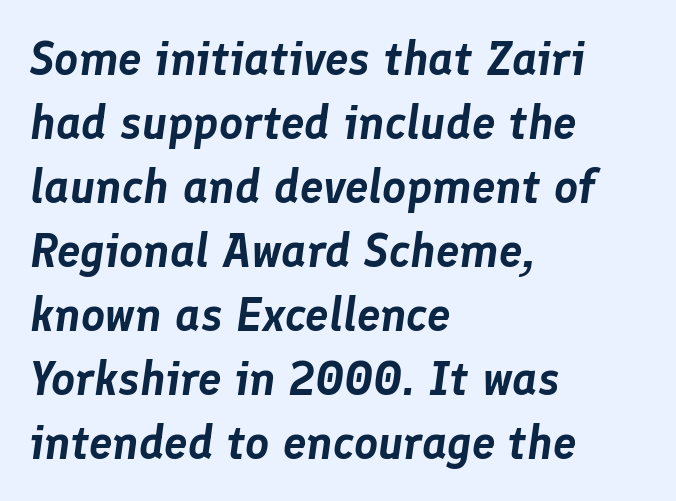
The whole block is typeset with a tilt. Interline gaps are of average width in this sample. Teacher's note: observe the even left margin — that is flush-left alignment. Between one letter and the next there's only the usual sliver of space. Each letter keeps its own natural width here, so spacing adapts to shape.
